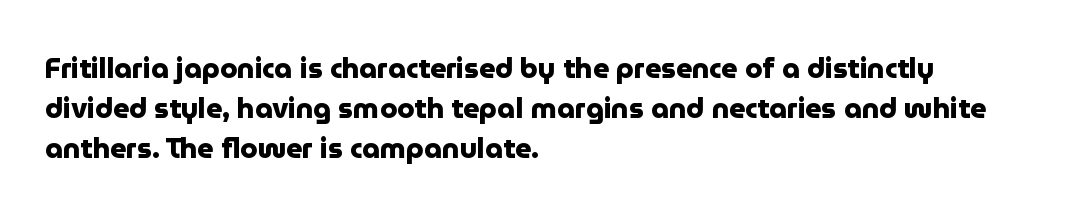
The image shows 28 px heavy sans-serif type, upright; set left-aligned, normal line spacing (1.43x), normal letter spacing, not underlined; low stroke contrast and a medium x-height.
